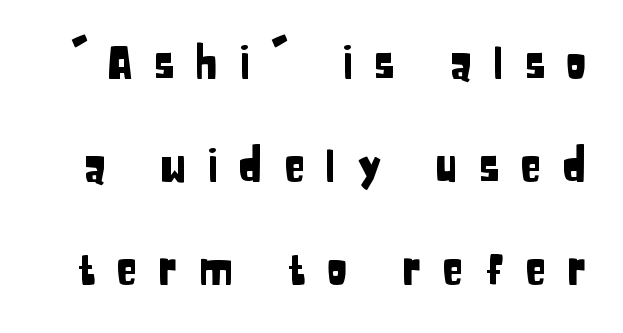
The image shows 44 px condensed sans-serif type, upright; set loose line spacing (2.34x), unusually wide letter spacing (+0.46 em), not underlined; low stroke contrast and a large x-height.
